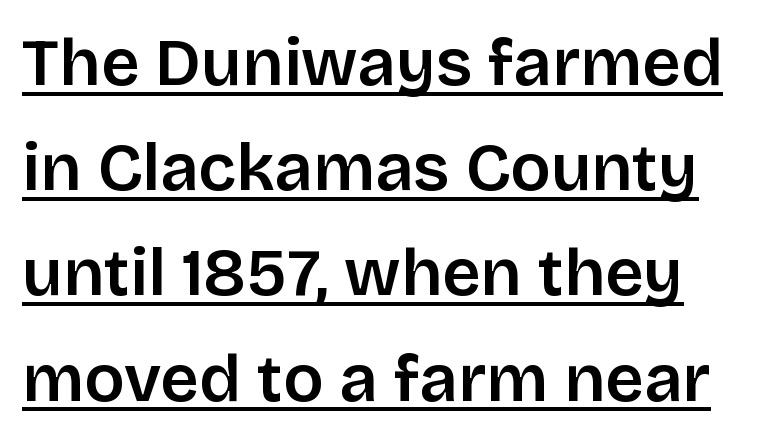
These lines sit exactly where default settings would place them. Character widths vary here, with narrow letters taking less room than wide ones. This sample uses a sans-serif face. You can tell it's not italic because the verticals are truly vertical. Emphasis by weight is partial: semibold.
